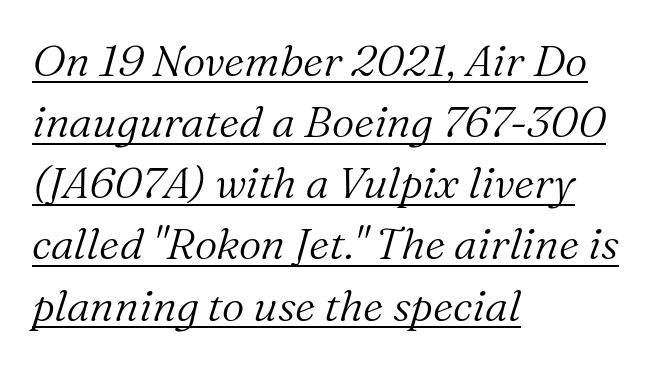
{"serif": "yes", "italic": "yes", "lean": "right", "slant_degrees": 16, "bold": "no", "weight": "light", "width": "normal", "stroke_contrast": "medium", "x_height": "medium", "monospaced": "no", "underline": "yes", "align": "left", "line_spacing": "normal", "line_spacing_ratio": 1.39, "letter_spacing": "normal", "letter_spacing_em": 0.0, "glyph_px": 44}
